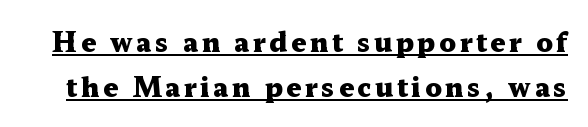
The image shows 26 px bold type, upright; set line spacing 1.74x, underlined.
